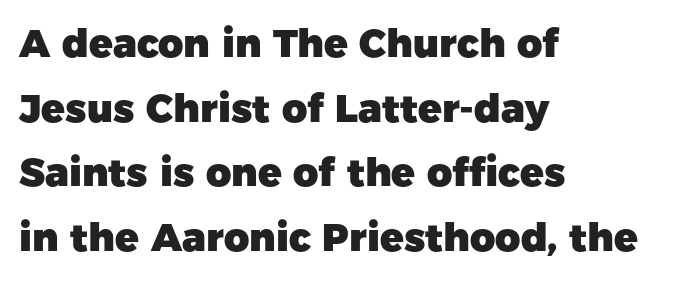
Horizontal alignment here is leftward, the default for most running prose. Beneath every word, the page is bare. Varying glyph widths throughout — classic text-font behaviour. If you drew a line through each stem, it would be perfectly vertical. These lines keep a tight, regular rhythm from letter to letter. The block of text has a typical density, with ordinary space between rows.
